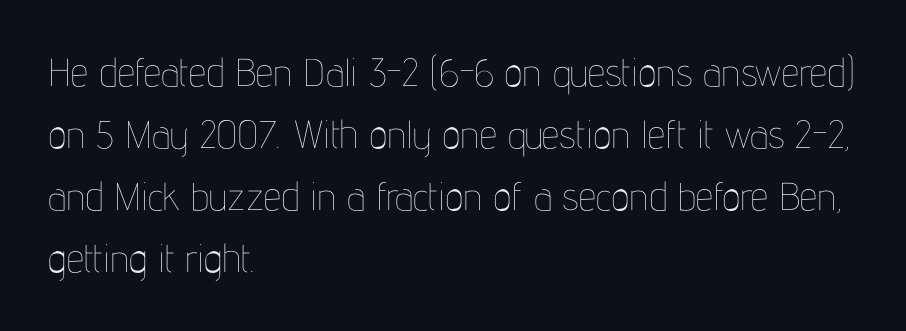
Looks like regular typesetting: each glyph gets only the width it needs. The rows are spaced the way most documents space them. The rendering anchors every line to the left-hand side. No extra ink here — the face is not bold. The strip under each line holds only bare page.
